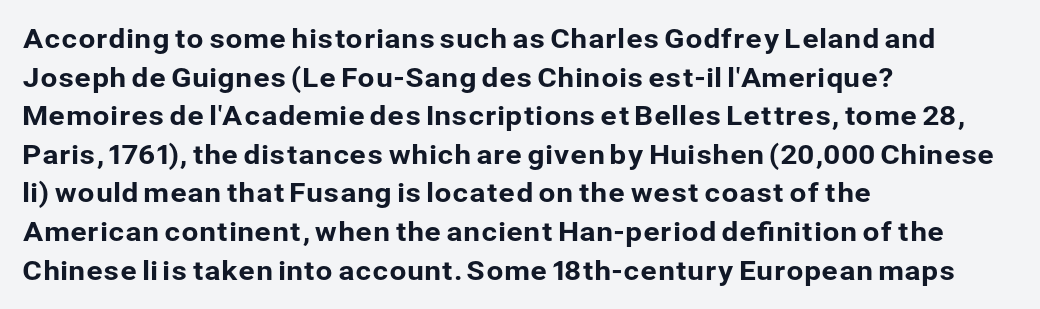
Q: Is the text italic (slanted)? A: No, it is upright.
Q: Is the text underlined? A: No.
Q: How is the paragraph aligned? A: Left-aligned.
Q: Is the spacing between letters normal or unusually wide? A: Normal.
Q: Is the spacing between lines tight, normal or loose? A: Normal.
